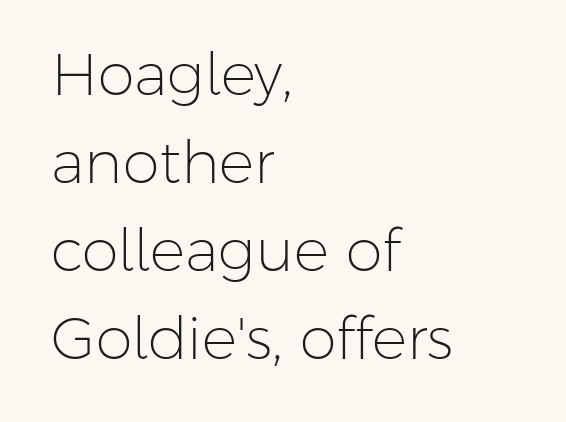
{"serif": "no", "italic": "no", "bold": "no", "weight": "light", "width": "normal", "stroke_contrast": "low", "x_height": "medium", "monospaced": "no", "underline": "no", "align": "left", "line_spacing": "normal", "line_spacing_ratio": 1.49, "letter_spacing": "normal", "letter_spacing_em": 0.0, "glyph_px": 59}
